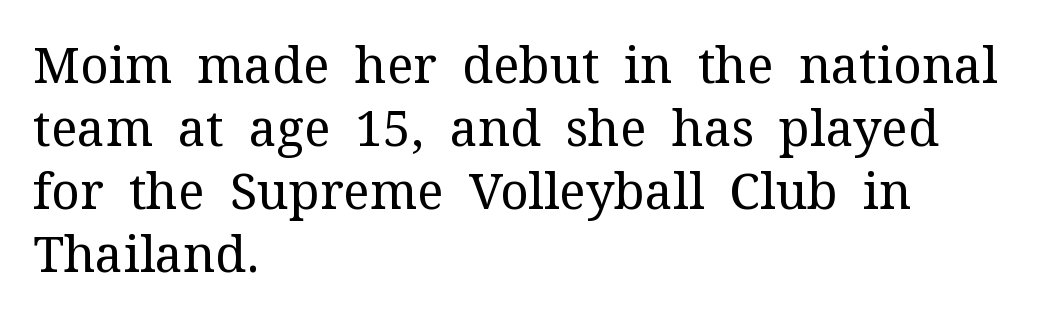
Q: Is the text bold? A: No.
Q: Is the text italic (slanted)? A: No, it is upright.
Q: Is the typeface a serif or a sans-serif typeface? A: Serif.
Q: Is the text underlined? A: No.
Q: How is the paragraph aligned? A: Left-aligned.
Q: Is the spacing between letters normal or unusually wide? A: Normal.
Q: Is the spacing between lines tight, normal or loose? A: Normal.
Q: Width (condensed, normal, or wide)? A: Normal.
Q: Stroke contrast? A: Medium.
Q: x-height? A: Medium.
Q: Monospaced? A: No.
